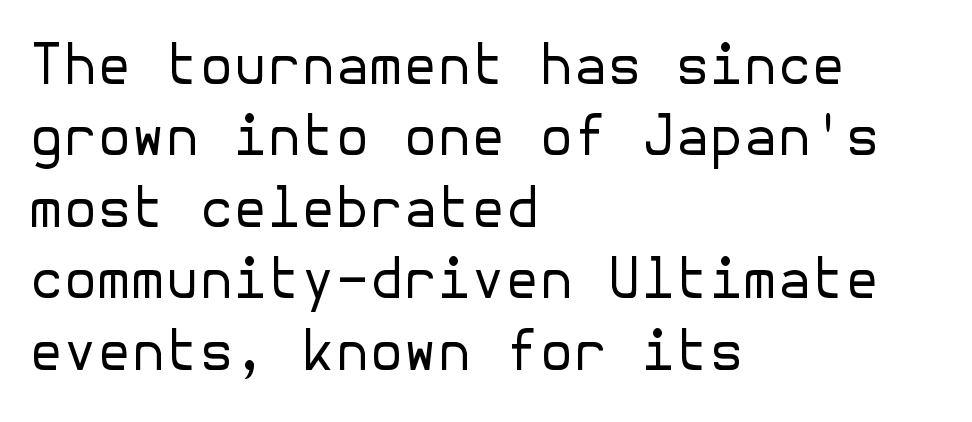
The image shows 55 px regular-weight sans-serif type, upright; set left-aligned, normal line spacing (1.3x), normal letter spacing, not underlined; low stroke contrast and a medium x-height.
